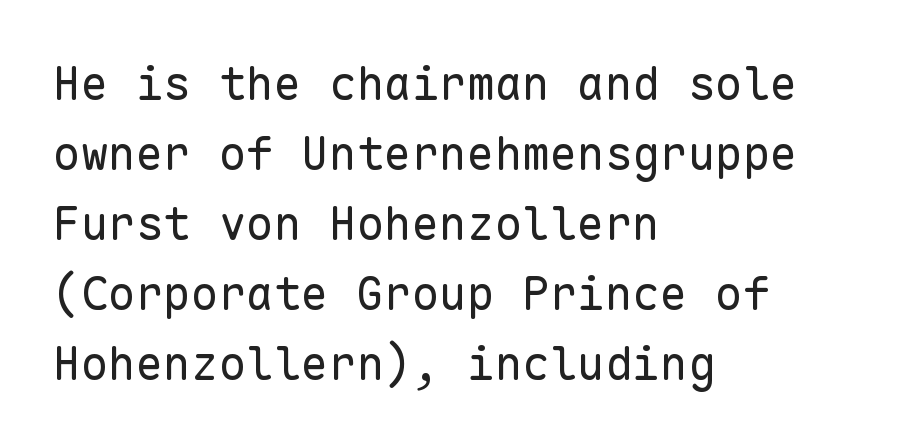
The image shows 46 px regular-weight sans-serif type, upright, monospaced; set left-aligned, normal line spacing (1.52x), normal letter spacing, not underlined; low stroke contrast and a medium x-height.
